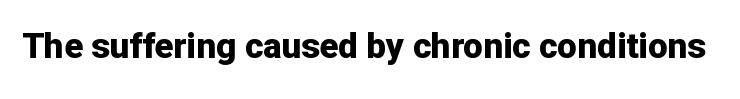
The image shows 35 px bold sans-serif type, upright; set normal letter spacing, not underlined; low stroke contrast and a medium x-height.
